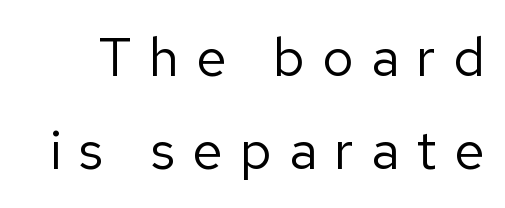
{"serif": "no", "italic": "no", "bold": "no", "weight": "regular", "width": "normal", "stroke_contrast": "low", "x_height": "medium", "monospaced": "no", "underline": "no", "line_spacing_ratio": 1.73, "letter_spacing": "wide", "letter_spacing_em": 0.32, "glyph_px": 54}
